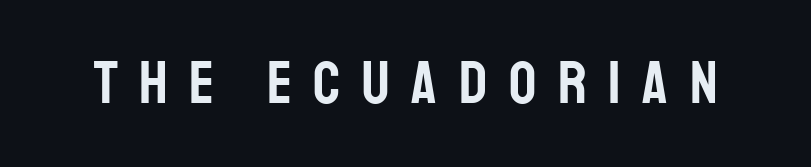
{"serif": "no", "italic": "no", "width": "condensed", "stroke_contrast": "low", "x_height": "large", "monospaced": "no", "underline": "no", "letter_spacing": "wide", "letter_spacing_em": 0.36, "glyph_px": 60}
